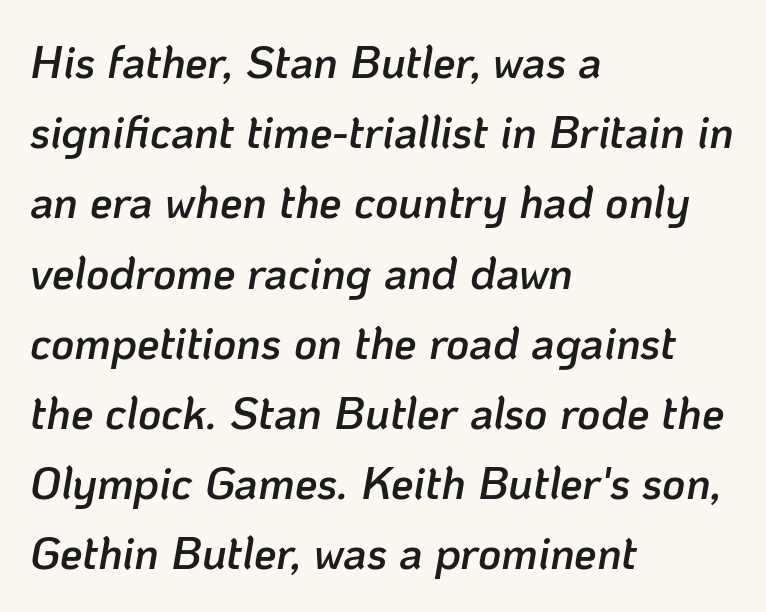
Q: Is the text bold? A: Semi-bold.
Q: Is the text italic (slanted)? A: Yes, it leans right by about 10 degrees.
Q: Is the text underlined? A: No.
Q: How is the paragraph aligned? A: Left-aligned.
Q: Is the spacing between letters normal or unusually wide? A: Normal.
Q: Is the spacing between lines tight, normal or loose? A: Normal.
Q: Width (condensed, normal, or wide)? A: Normal.
Q: Stroke contrast? A: Low.
Q: x-height? A: Medium.
Q: Monospaced? A: No.
